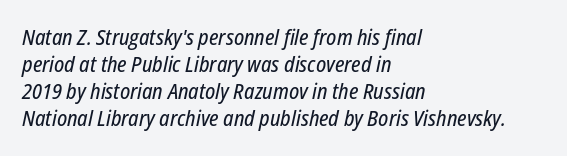
The image shows 21 px text type, italic (leaning right); set left-aligned, normal line spacing (1.29x), normal letter spacing, not underlined.
